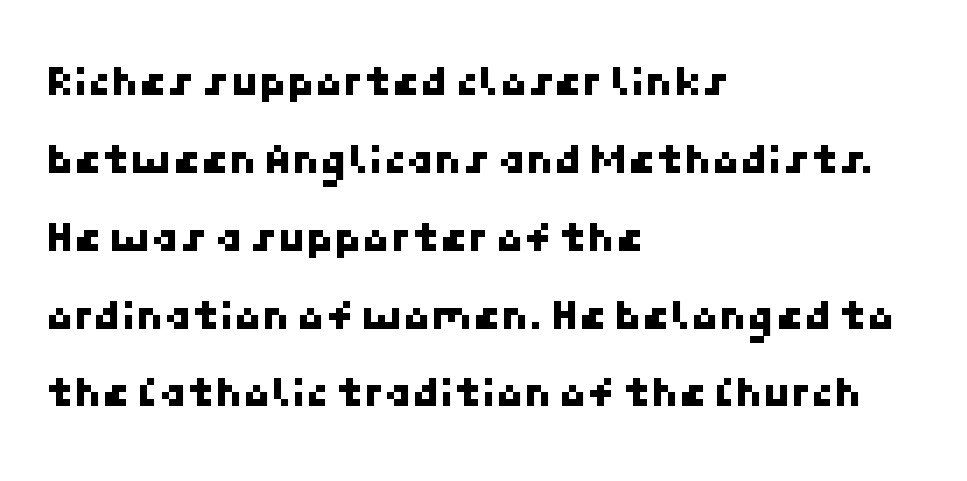
The image shows 45 px sans-serif type; set left-aligned, line spacing 1.73x, normal letter spacing, not underlined; low stroke contrast and a medium x-height.
